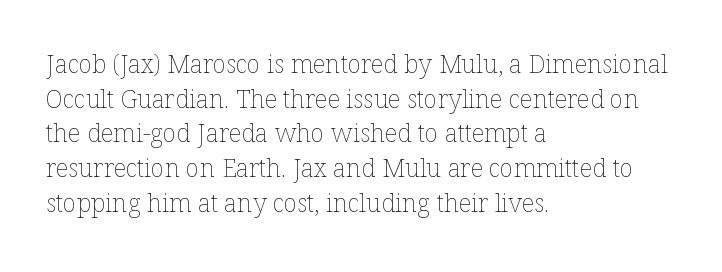
Q: Is the text bold? A: No.
Q: Is the text italic (slanted)? A: No, it is upright.
Q: Is the text underlined? A: No.
Q: How is the paragraph aligned? A: Left-aligned.
Q: Is the spacing between letters normal or unusually wide? A: Normal.
Q: Is the spacing between lines tight, normal or loose? A: Normal.
